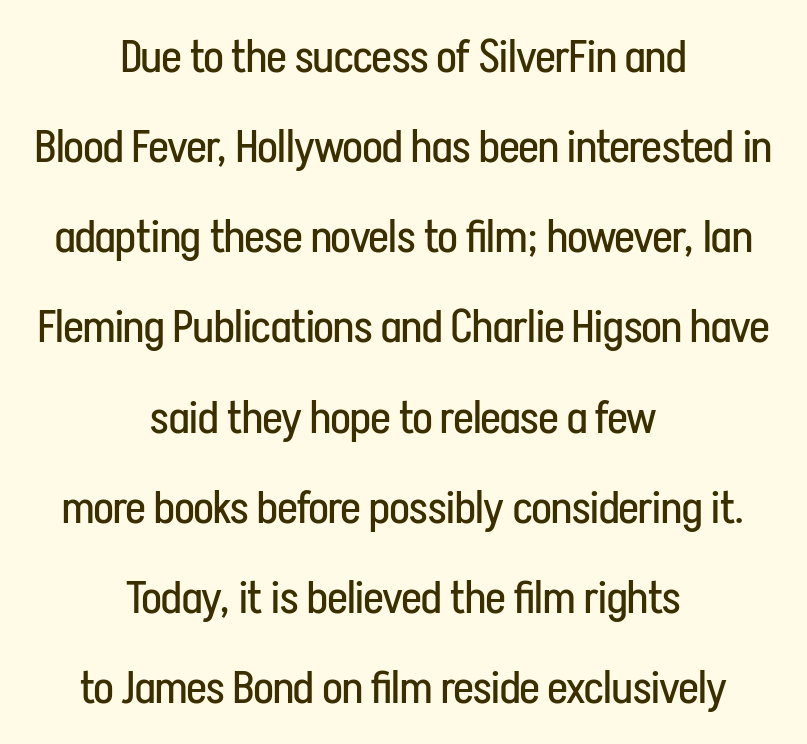
Q: Is the text bold? A: No.
Q: Is the text italic (slanted)? A: No, it is upright.
Q: Is the typeface a serif or a sans-serif typeface? A: Sans-serif.
Q: Is the text underlined? A: No.
Q: How is the paragraph aligned? A: Centered.
Q: Is the spacing between letters normal or unusually wide? A: Normal.
Q: Is the spacing between lines tight, normal or loose? A: Loose.
Q: Width (condensed, normal, or wide)? A: Condensed.
Q: Stroke contrast? A: Low.
Q: x-height? A: Medium.
Q: Monospaced? A: No.
